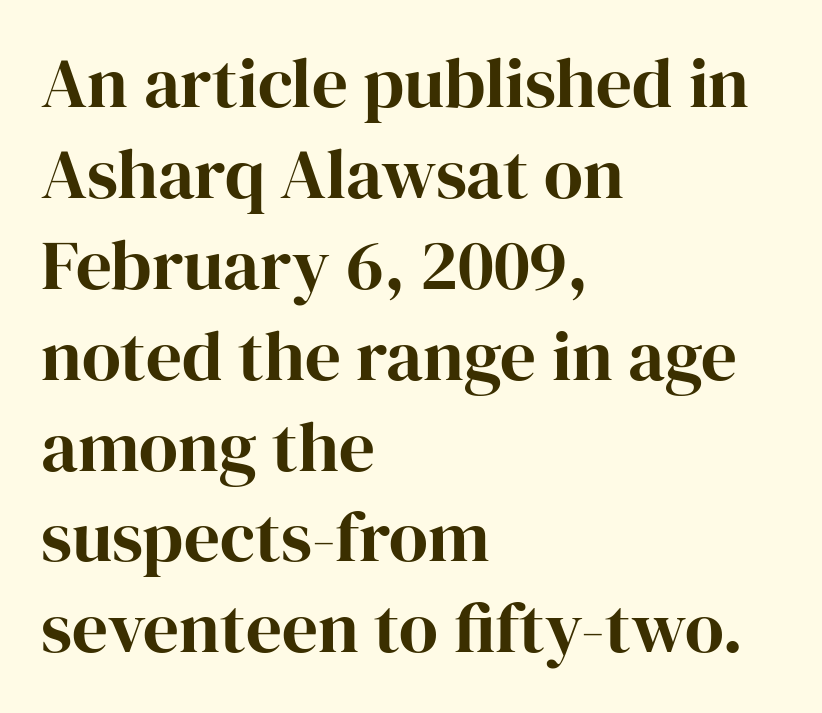
{"serif": "yes", "italic": "no", "width": "normal", "stroke_contrast": "high", "x_height": "medium", "monospaced": "no", "underline": "no", "align": "left", "line_spacing": "normal", "line_spacing_ratio": 1.28, "letter_spacing": "normal", "letter_spacing_em": 0.0, "glyph_px": 71}
